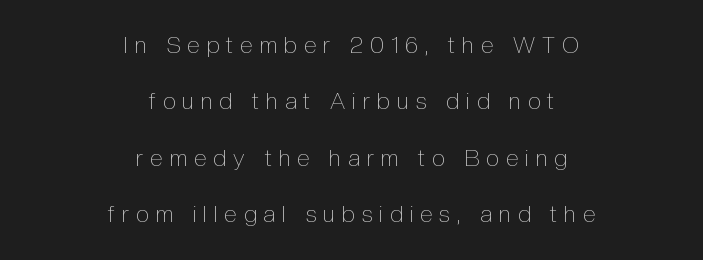
{"italic": "no", "bold": "no", "underline": "no", "align": "center", "line_spacing": "loose", "line_spacing_ratio": 2.45, "letter_spacing": "wide", "letter_spacing_em": 0.31, "glyph_px": 23}
